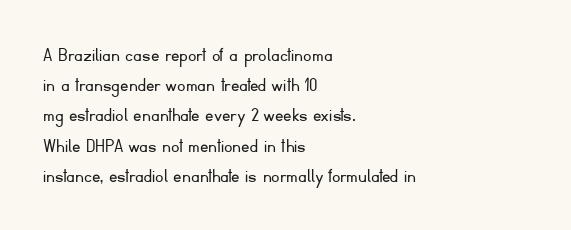
Regarding leading, the lines here are spaced in the standard way. Underline: absent. A classic flush-left, rag-right setting is used for this passage. Every character sits straight up, as roman type does.
